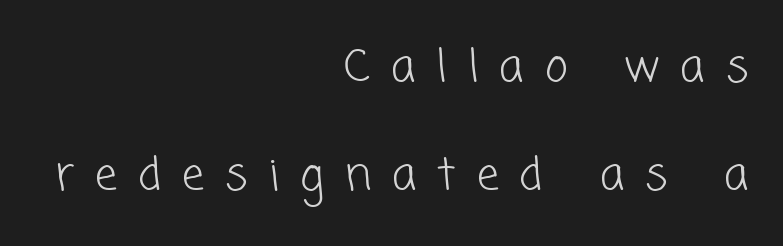
Each row of text sits above clean, open space. Tracking value appears strongly positive — letters spread wide. The rendering uses natural spacing where letterforms have individual widths. Baseline-to-baseline distance is far greater than the letter height. The compositor pushed each line to the right boundary. Typographically, this falls in the sans-serif category.
